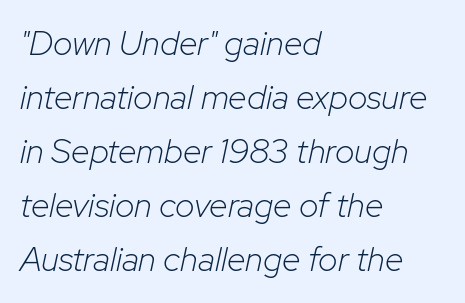
The image shows 34 px light type, italic (leaning right); set left-aligned, normal line spacing (1.59x), normal letter spacing, not underlined; low stroke contrast and a medium x-height.
